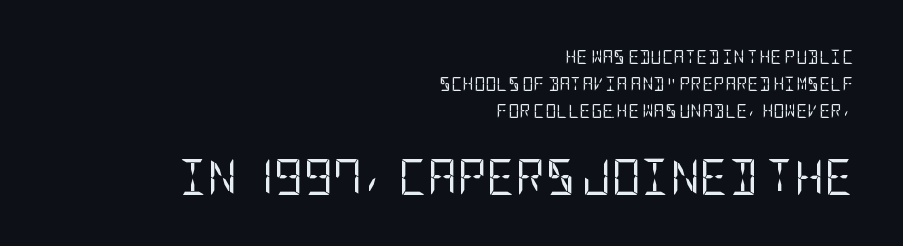
Q: Is the text bold? A: No.
Q: Is the text italic (slanted)? A: No, it is upright.
Q: Is the typeface a serif or a sans-serif typeface? A: Sans-serif.
Q: Is the text underlined? A: No.
Q: How is the paragraph aligned? A: Right-aligned.
Q: Is the spacing between letters normal or unusually wide? A: Normal.
Q: Is the spacing between lines tight, normal or loose? A: Loose.
Q: Which block of text is set in a larger size, the first (top) or the second (bottom)? A: The second (bottom) one.
Q: Width (condensed, normal, or wide)? A: Condensed.
Q: Stroke contrast? A: Low.
Q: x-height? A: Large.
